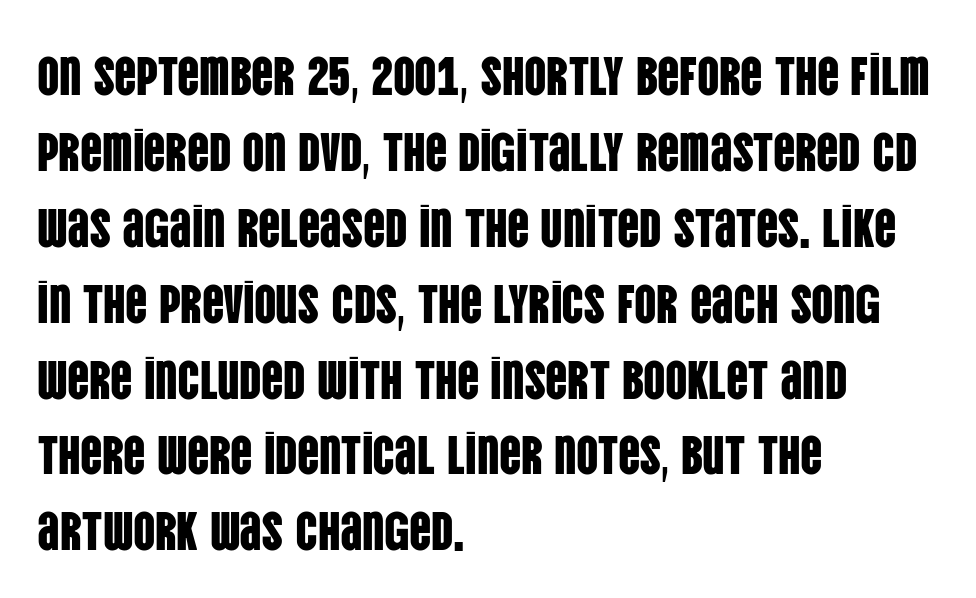
The image shows 55 px condensed sans-serif type, upright; set left-aligned, normal line spacing (1.38x), normal letter spacing, not underlined; low stroke contrast and a large x-height.
